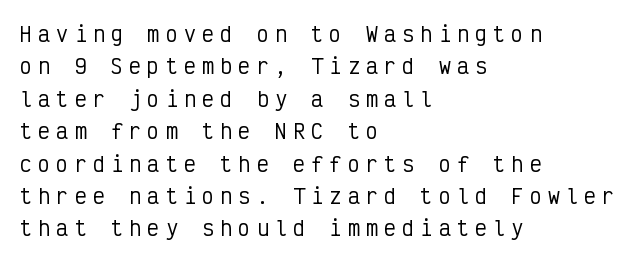
Q: Is the text italic (slanted)? A: No, it is upright.
Q: Is the text underlined? A: No.
Q: How is the paragraph aligned? A: Left-aligned.
Q: Is the spacing between letters normal or unusually wide? A: Unusually wide.
Q: Is the spacing between lines tight, normal or loose? A: Normal.
